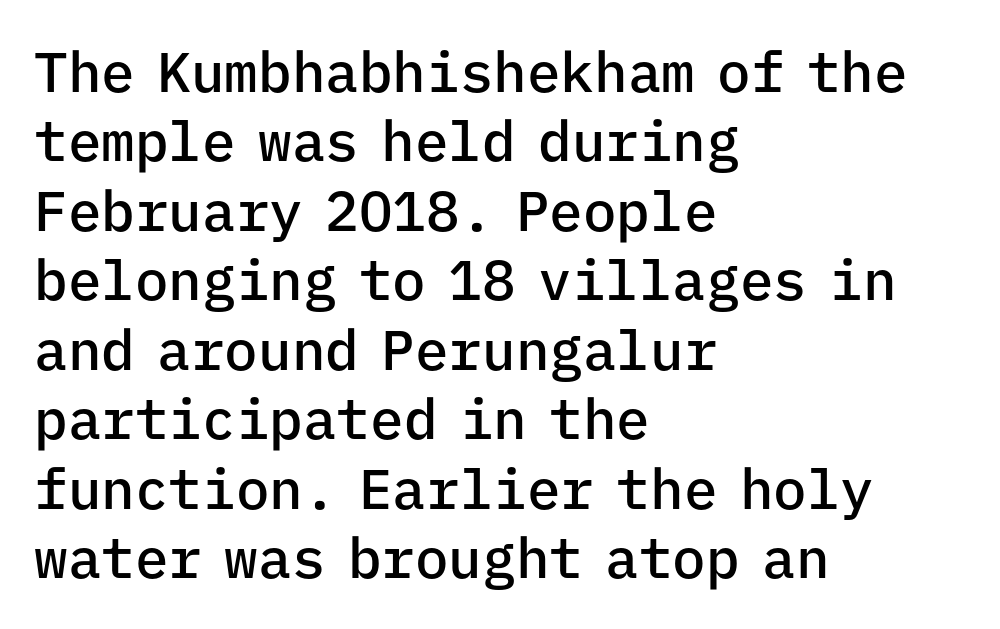
Every stem runs plumb, perpendicular to the baseline. The typesetting leans somewhat heavy: a semibold. Note: no serifs on the glyphs. The face used here is rendered with its standard letterfit. Notice how the passage keeps a crisp vertical edge on the left only.
